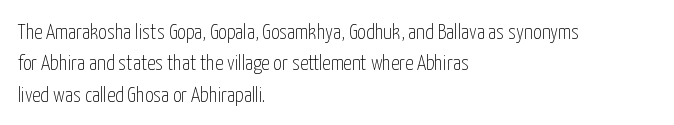
Q: Is the text bold? A: No.
Q: Is the text italic (slanted)? A: No, it is upright.
Q: Is the text underlined? A: No.
Q: How is the paragraph aligned? A: Left-aligned.
Q: Is the spacing between letters normal or unusually wide? A: Normal.
Q: Is the spacing between lines tight, normal or loose? A: Normal.
